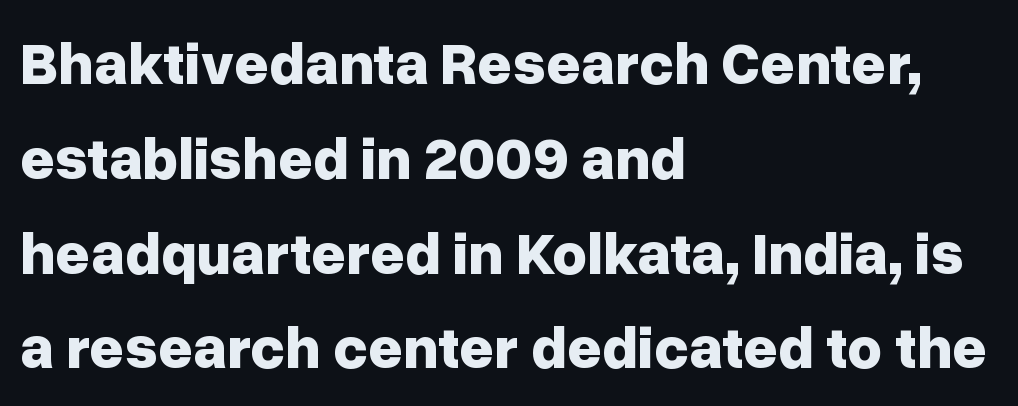
{"serif": "no", "italic": "no", "bold": "yes", "weight": "bold", "width": "normal", "stroke_contrast": "low", "x_height": "medium", "monospaced": "no", "underline": "no", "align": "left", "line_spacing": "normal", "line_spacing_ratio": 1.58, "letter_spacing": "normal", "letter_spacing_em": 0.0, "glyph_px": 60}
